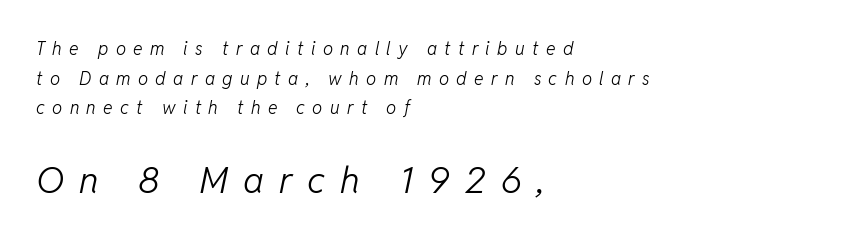
The image shows 37 px light type, italic (leaning right); set left-aligned, normal line spacing (1.65x), unusually wide letter spacing (+0.41 em), not underlined; the second (bottom) block is 2.06x larger; low stroke contrast and a medium x-height.
